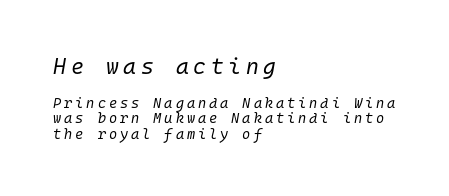
Compare the two chunks: the upper has the greater cap height. You could only call the tracking loose — the letters float apart. Is there much room between lines? No — they nearly touch. Underlining? Definitely not there. No extra ink here — the face is not bold.
